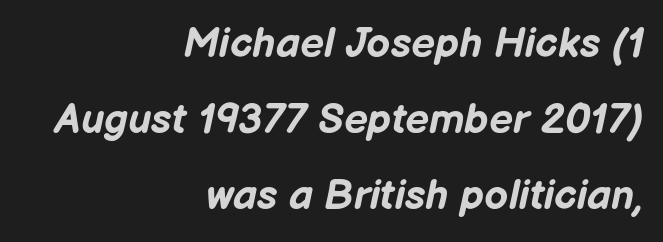
Q: Is the text bold? A: Yes.
Q: Is the text italic (slanted)? A: Yes, it leans right by about 12 degrees.
Q: Is the text underlined? A: No.
Q: How is the paragraph aligned? A: Right-aligned.
Q: Is the spacing between letters normal or unusually wide? A: Normal.
Q: Width (condensed, normal, or wide)? A: Normal.
Q: Stroke contrast? A: Low.
Q: x-height? A: Medium.
Q: Monospaced? A: No.
